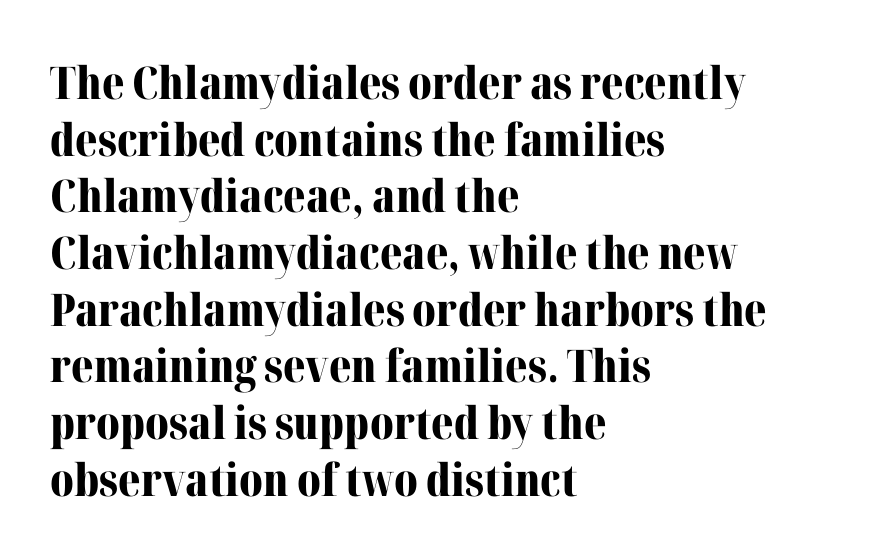
{"serif": "yes", "italic": "no", "bold": "yes", "weight": "bold", "width": "normal", "stroke_contrast": "medium", "x_height": "medium", "monospaced": "no", "underline": "no", "align": "left", "line_spacing": "normal", "line_spacing_ratio": 1.26, "letter_spacing": "normal", "letter_spacing_em": 0.0, "glyph_px": 45}
